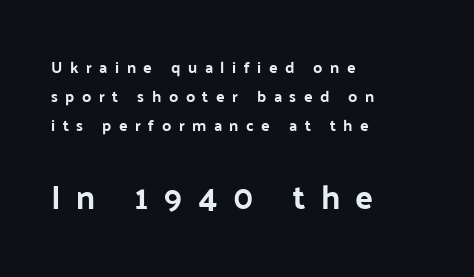
Layout note: lines flush left. Stroke thickness is high; the sample reads as a true bold. Spacing verdict: proportional, widths tailored to each character. The lettering stays uniformly vertical, giving the passage a roman look. Has an underline been added? It has not. Of the two passages, the one underneath uses the larger point size.
